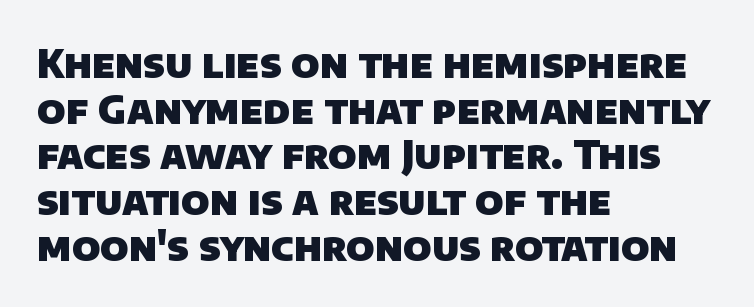
Q: Is the text bold? A: Yes.
Q: Is the typeface a serif or a sans-serif typeface? A: Sans-serif.
Q: Is the text underlined? A: No.
Q: How is the paragraph aligned? A: Left-aligned.
Q: Is the spacing between letters normal or unusually wide? A: Normal.
Q: Width (condensed, normal, or wide)? A: Normal.
Q: Stroke contrast? A: Low.
Q: x-height? A: Large.
Q: Monospaced? A: No.
